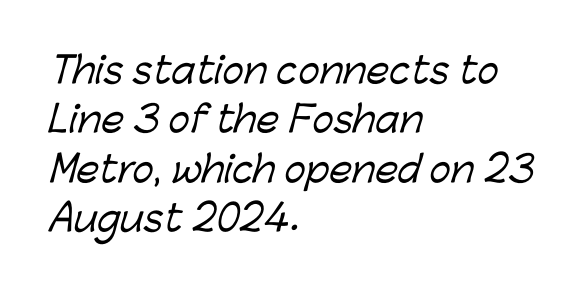
The image shows 36 px sans-serif type; set left-aligned, normal line spacing (1.37x), normal letter spacing, not underlined; low stroke contrast and a medium x-height.
